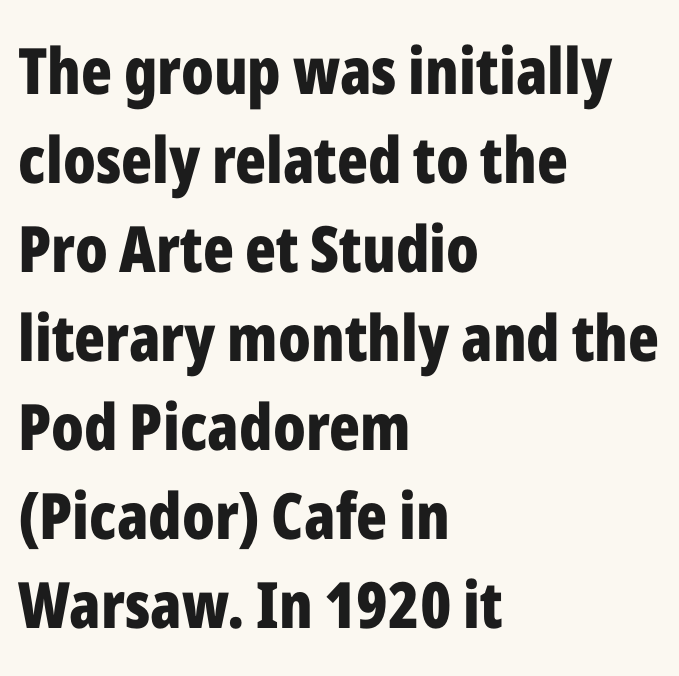
{"serif": "no", "italic": "no", "bold": "yes", "weight": "bold", "width": "condensed", "stroke_contrast": "low", "x_height": "medium", "monospaced": "no", "underline": "no", "align": "left", "line_spacing": "normal", "line_spacing_ratio": 1.39, "letter_spacing": "normal", "letter_spacing_em": 0.0, "glyph_px": 64}
